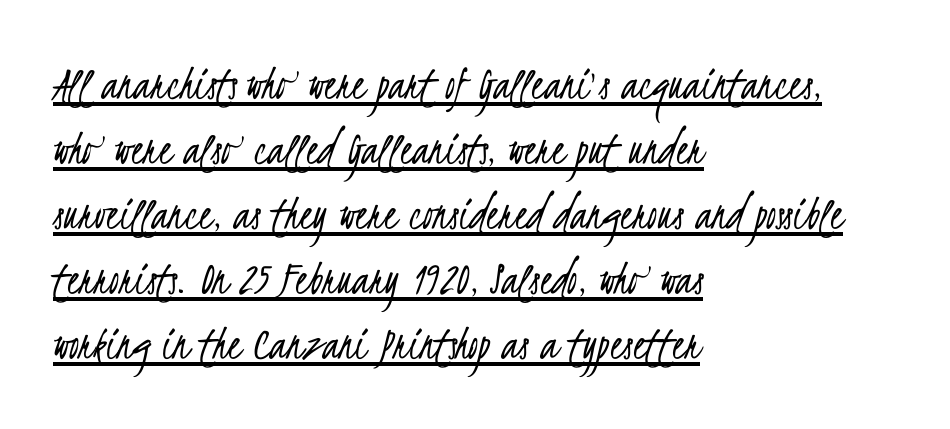
{"serif": "no", "bold": "no", "weight": "light", "width": "condensed", "stroke_contrast": "low", "x_height": "small", "monospaced": "no", "underline": "yes", "align": "left", "line_spacing": "normal", "line_spacing_ratio": 1.3, "letter_spacing": "normal", "letter_spacing_em": 0.0, "glyph_px": 50}
